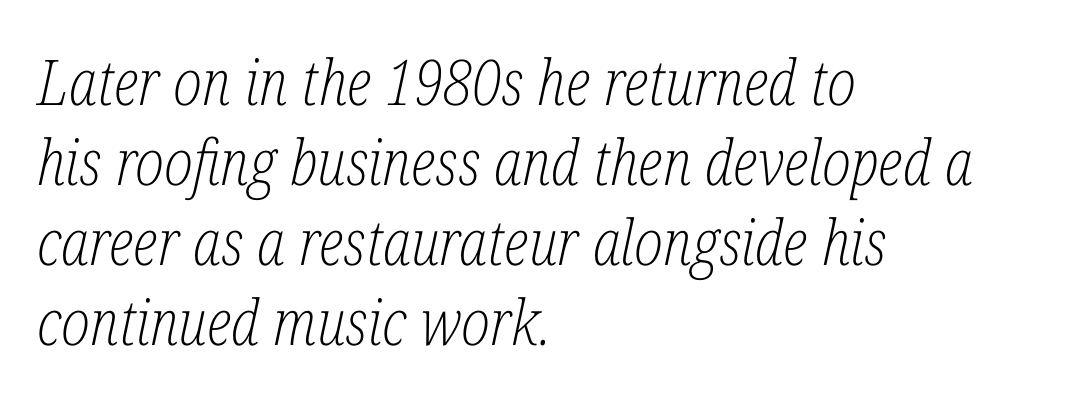
Q: Is the text bold? A: No.
Q: Is the text italic (slanted)? A: Yes, it leans right by about 12 degrees.
Q: Is the typeface a serif or a sans-serif typeface? A: Serif.
Q: Is the text underlined? A: No.
Q: How is the paragraph aligned? A: Left-aligned.
Q: Is the spacing between letters normal or unusually wide? A: Normal.
Q: Is the spacing between lines tight, normal or loose? A: Normal.
Q: Width (condensed, normal, or wide)? A: Condensed.
Q: Stroke contrast? A: Low.
Q: x-height? A: Medium.
Q: Monospaced? A: No.
